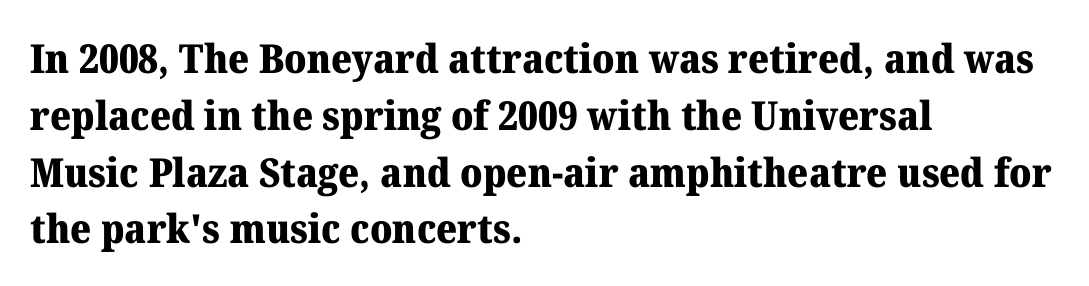
Q: Is the text bold? A: Yes.
Q: Is the text italic (slanted)? A: No, it is upright.
Q: Is the typeface a serif or a sans-serif typeface? A: Serif.
Q: Is the text underlined? A: No.
Q: How is the paragraph aligned? A: Left-aligned.
Q: Is the spacing between letters normal or unusually wide? A: Normal.
Q: Is the spacing between lines tight, normal or loose? A: Normal.
Q: Width (condensed, normal, or wide)? A: Normal.
Q: Stroke contrast? A: Medium.
Q: x-height? A: Medium.
Q: Monospaced? A: No.
